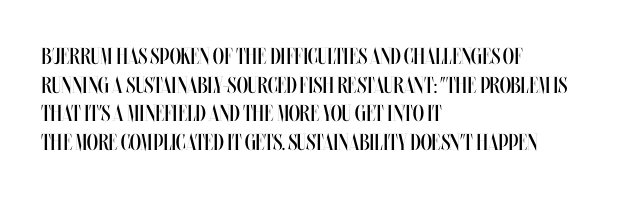
The image shows 23 px text type, upright; set left-aligned, normal line spacing (1.25x), normal letter spacing, not underlined.
